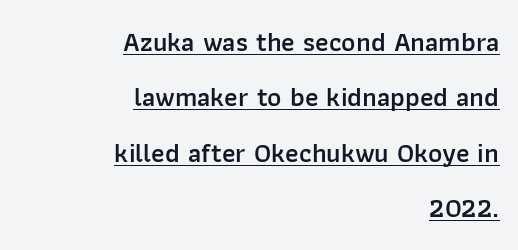
Q: Is the text bold? A: Semi-bold.
Q: Is the text italic (slanted)? A: No, it is upright.
Q: Is the text underlined? A: Yes.
Q: How is the paragraph aligned? A: Right-aligned.
Q: Is the spacing between letters normal or unusually wide? A: Normal.
Q: Is the spacing between lines tight, normal or loose? A: Loose.
